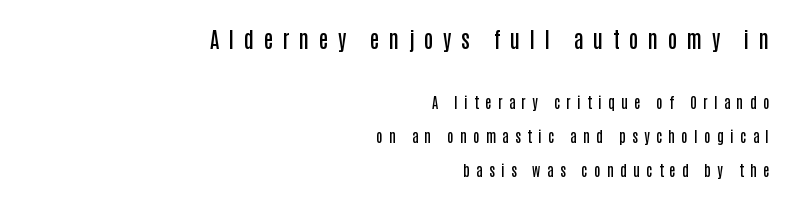
Q: Is the text bold? A: Semi-bold.
Q: Is the text italic (slanted)? A: No, it is upright.
Q: Is the text underlined? A: No.
Q: How is the paragraph aligned? A: Right-aligned.
Q: Is the spacing between letters normal or unusually wide? A: Unusually wide.
Q: Is the spacing between lines tight, normal or loose? A: Loose.
Q: Which block of text is set in a larger size, the first (top) or the second (bottom)? A: The first (top) one.
